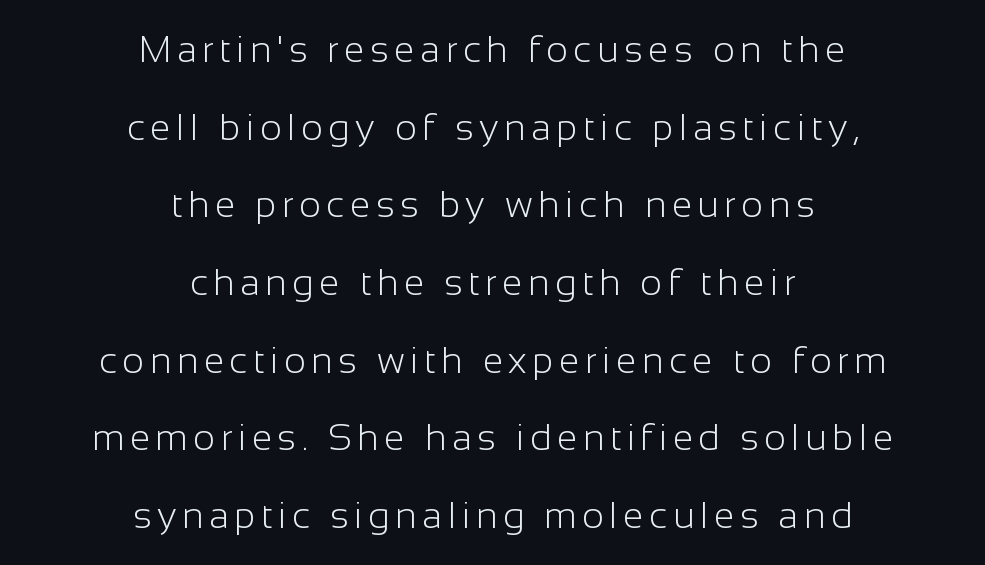
{"serif": "no", "italic": "no", "bold": "no", "weight": "light", "width": "normal", "stroke_contrast": "low", "x_height": "medium", "monospaced": "no", "underline": "no", "align": "center", "line_spacing": "loose", "line_spacing_ratio": 2.1, "glyph_px": 37}
